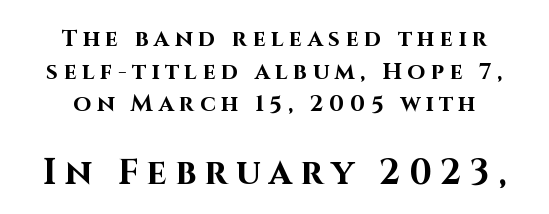
The image shows 35 px bold sans-serif type, upright; set centered, normal line spacing (1.42x), unusually wide letter spacing (+0.24 em), not underlined; the second (bottom) block is 1.52x larger; high stroke contrast and a large x-height.
